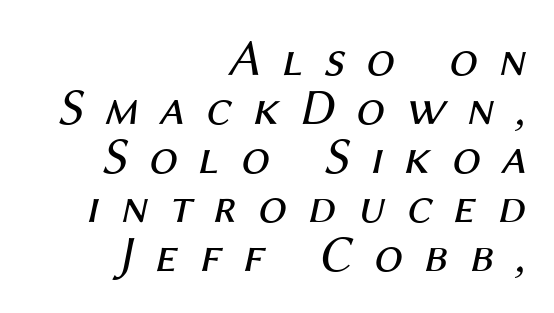
{"italic": "yes", "lean": "right", "slant_degrees": 12, "bold": "no", "weight": "regular", "width": "normal", "stroke_contrast": "medium", "x_height": "medium", "monospaced": "no", "underline": "no", "align": "right", "line_spacing": "tight", "line_spacing_ratio": 0.96, "letter_spacing": "wide", "letter_spacing_em": 0.41, "glyph_px": 51}
